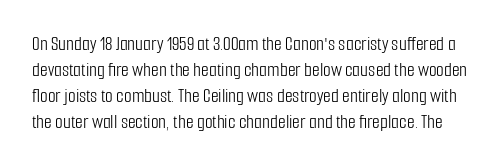
Italic: no, the glyphs are upright roman. Successive baselines arrive at the customary interval. Descender tails drop into unmarked territory. Stroke thickness stays within the range of a standard reading face or lighter. Spacing between characters is what you'd get straight out of the box.
